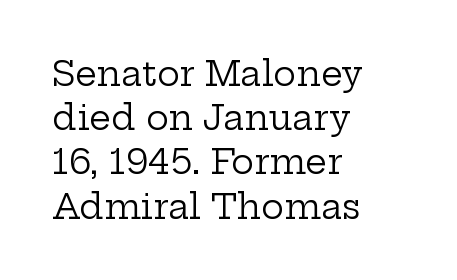
The image shows 34 px regular-weight, wide serif type, upright; set left-aligned, normal line spacing (1.3x), normal letter spacing, not underlined; low stroke contrast and a medium x-height.
